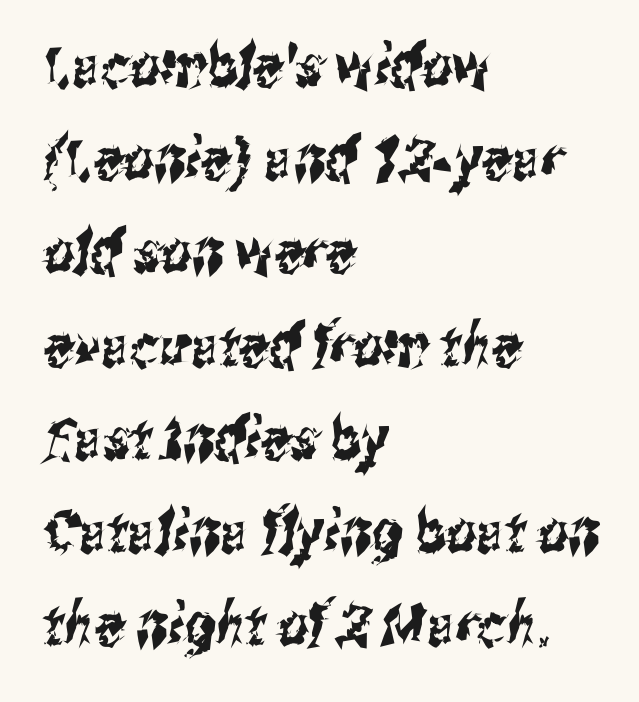
{"serif": "no", "width": "condensed", "stroke_contrast": "medium", "x_height": "medium", "monospaced": "no", "underline": "no", "align": "left", "line_spacing": "normal", "line_spacing_ratio": 1.58, "letter_spacing": "normal", "letter_spacing_em": 0.0, "glyph_px": 59}
